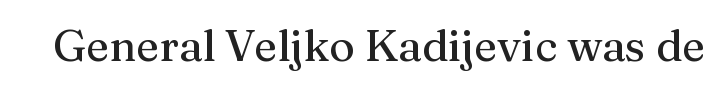
The specimen reads as upright at a glance. Spacing verdict: proportional, widths tailored to each character. The text was rendered using a seriffed face with decorative stroke endings. Bare-footed words on every line.
